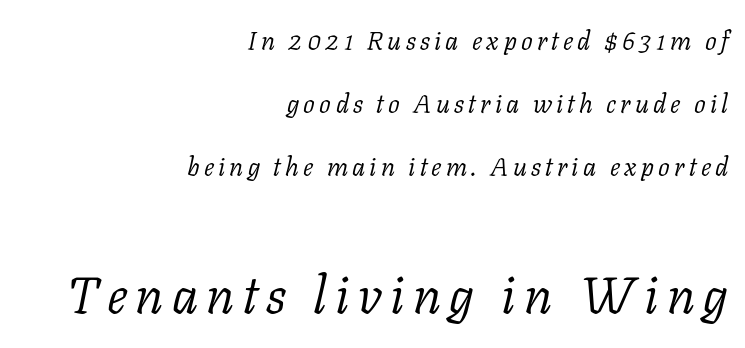
The image shows 52 px light serif type, italic (leaning right); set right-aligned, loose line spacing (2.43x), not underlined; the second (bottom) block is 2.0x larger; low stroke contrast and a medium x-height.
